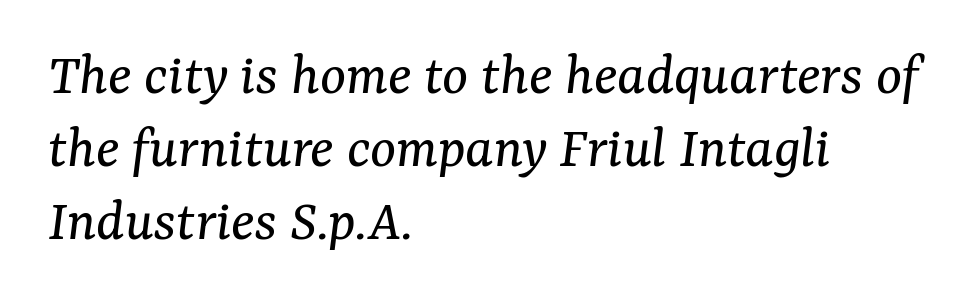
{"serif": "yes", "italic": "yes", "lean": "right", "slant_degrees": 7, "bold": "no", "weight": "regular", "width": "normal", "stroke_contrast": "medium", "x_height": "medium", "monospaced": "no", "underline": "no", "align": "left", "line_spacing_ratio": 1.2, "letter_spacing": "normal", "letter_spacing_em": 0.0, "glyph_px": 61}
